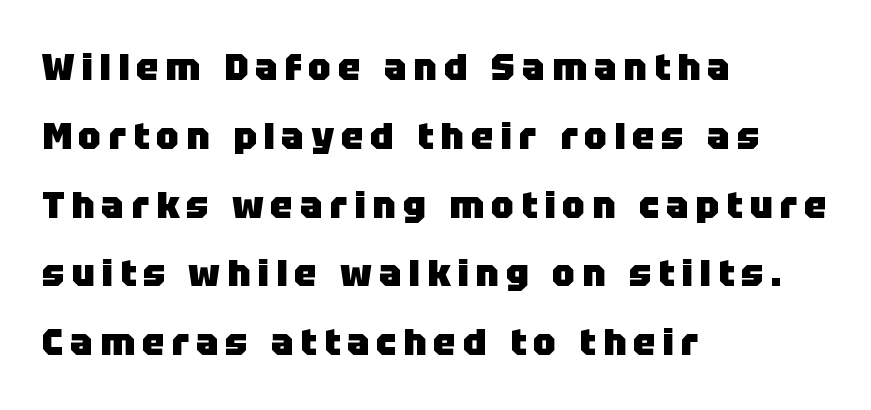
Q: Is the text bold? A: Yes.
Q: Is the text italic (slanted)? A: No, it is upright.
Q: Is the typeface a serif or a sans-serif typeface? A: Sans-serif.
Q: Is the text underlined? A: No.
Q: How is the paragraph aligned? A: Left-aligned.
Q: Width (condensed, normal, or wide)? A: Normal.
Q: Stroke contrast? A: Low.
Q: x-height? A: Large.
Q: Monospaced? A: No.
